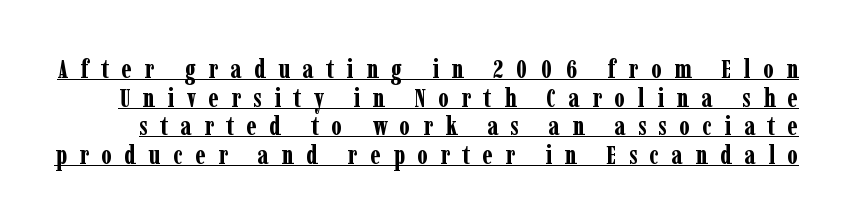
Plenty of ink on the page — the face is bold. The rendering inserts visible extra space after every character. Notice how the stems are strictly vertical — no italics here. You could barely slide anything between these rows. A rule runs beneath these lines of type.
